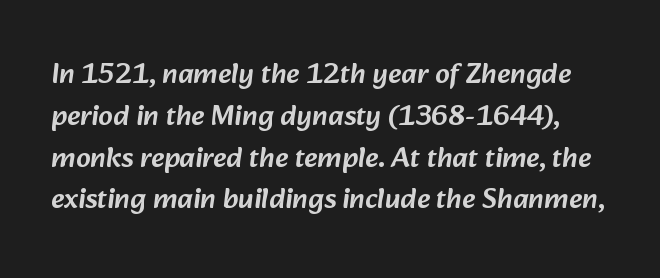
What stands out about the letter spacing? Nothing — it is the standard amount. Is this a fixed-width face? No — the glyphs have proportional, varying widths. A sans-serif font was chosen for this passage. The area under the type is left untouched.
